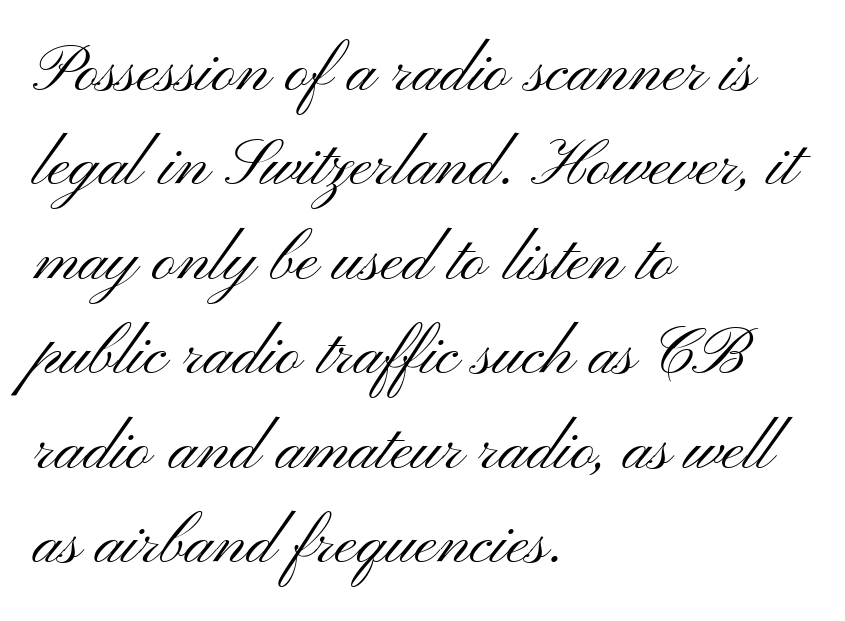
Q: Is the text bold? A: No.
Q: Is the text italic (slanted)? A: Yes.
Q: Is the typeface a serif or a sans-serif typeface? A: Sans-serif.
Q: Is the text underlined? A: No.
Q: How is the paragraph aligned? A: Left-aligned.
Q: Is the spacing between letters normal or unusually wide? A: Normal.
Q: Is the spacing between lines tight, normal or loose? A: Normal.
Q: Width (condensed, normal, or wide)? A: Wide.
Q: Stroke contrast? A: Medium.
Q: x-height? A: Small.
Q: Monospaced? A: No.
